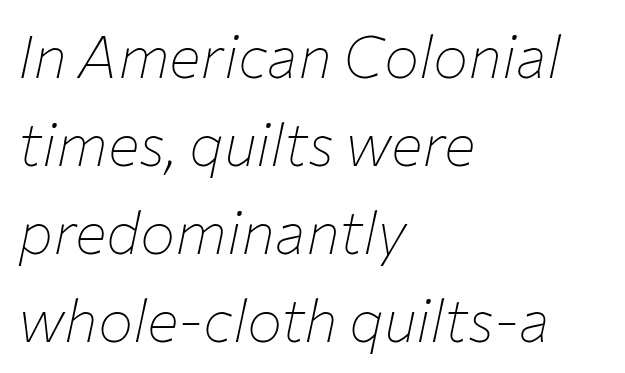
The glyphs are unaccompanied by any horizontal stroke below them. Is the block centered? No — it sits flush against the left margin. This block has exactly the height ordinary leading produces. Character widths vary here, with narrow letters taking less room than wide ones. Vertical stems look standard width or narrower in stroke. Compared with typical body copy, the letter spacing here is the same.
